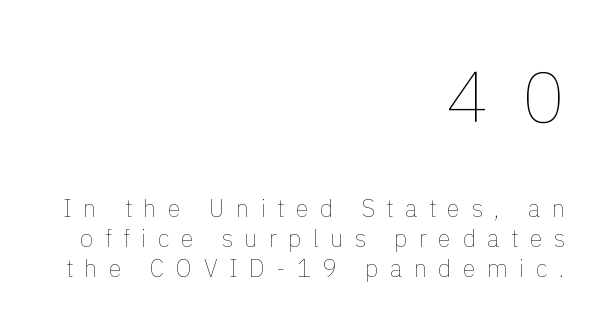
The image shows 71 px thin type, upright; set right-aligned, normal line spacing (1.25x), unusually wide letter spacing (+0.47 em), not underlined; the first (top) block is 2.96x larger; low stroke contrast and a medium x-height.
